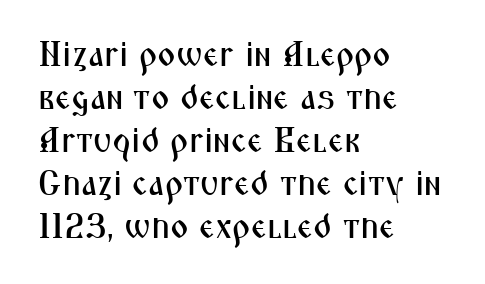
Q: Is the text italic (slanted)? A: No, it is upright.
Q: Is the typeface a serif or a sans-serif typeface? A: Sans-serif.
Q: Is the text underlined? A: No.
Q: How is the paragraph aligned? A: Left-aligned.
Q: Is the spacing between letters normal or unusually wide? A: Normal.
Q: Width (condensed, normal, or wide)? A: Condensed.
Q: Stroke contrast? A: Medium.
Q: x-height? A: Medium.
Q: Monospaced? A: No.
